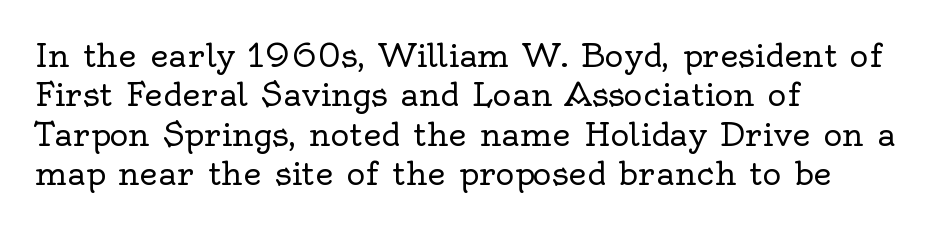
Bold? No — there's no thickening of the strokes. Check under the words: just untouched page. Varying glyph widths throughout — classic text-font behaviour. Rendered with straight, roman letterforms.
